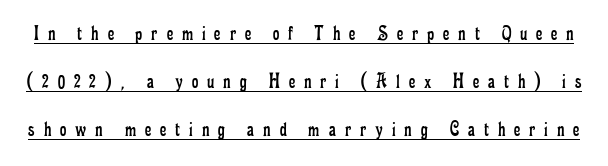
Q: Is the text bold? A: No.
Q: Is the text italic (slanted)? A: No, it is upright.
Q: Is the text underlined? A: Yes.
Q: Is the spacing between letters normal or unusually wide? A: Unusually wide.
Q: Is the spacing between lines tight, normal or loose? A: Loose.
